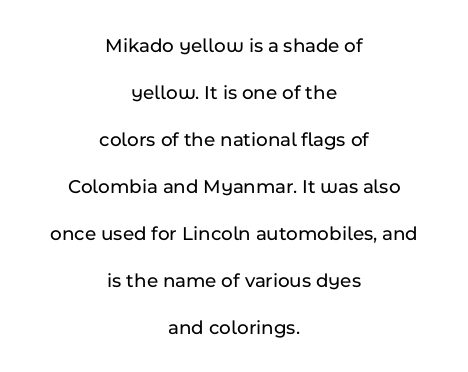
Q: Is the text italic (slanted)? A: No, it is upright.
Q: Is the text underlined? A: No.
Q: How is the paragraph aligned? A: Centered.
Q: Is the spacing between letters normal or unusually wide? A: Normal.
Q: Is the spacing between lines tight, normal or loose? A: Loose.
